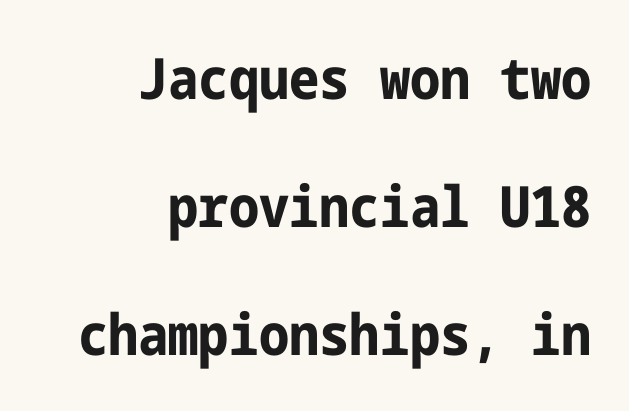
Q: Is the text bold? A: Yes.
Q: Is the text italic (slanted)? A: No, it is upright.
Q: Is the typeface a serif or a sans-serif typeface? A: Sans-serif.
Q: Is the text underlined? A: No.
Q: How is the paragraph aligned? A: Right-aligned.
Q: Is the spacing between letters normal or unusually wide? A: Normal.
Q: Is the spacing between lines tight, normal or loose? A: Loose.
Q: Width (condensed, normal, or wide)? A: Condensed.
Q: Stroke contrast? A: Low.
Q: x-height? A: Medium.
